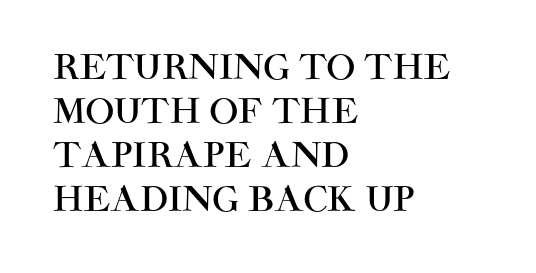
What stands out about the letter spacing? Nothing — it is the standard amount. Posture: upright roman. This sample keeps an unexceptional amount of space between lines. Varying glyph widths throughout — classic text-font behaviour. Alignment: flush left. The glyphs are unaccompanied by any horizontal stroke below them.
